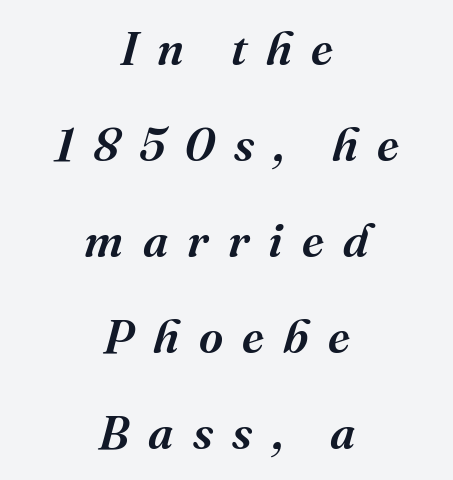
The setting favours the middle, as headings and verse often do. The letters are slanted; this is an italic face. Tracking here is generous; glyphs stand well apart from one another. Are there feet on the stems? There are — it's a serif. Here the designer chose a conventional face with non-uniform glyph widths.
